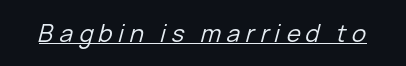
The image shows 24 px text type, italic (leaning right); set unusually wide letter spacing (+0.24 em), underlined.
